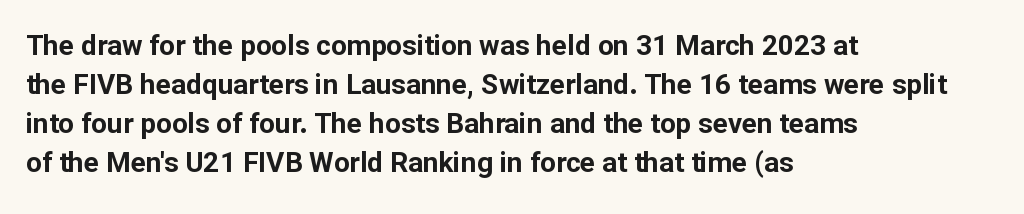
Q: Is the text bold? A: Yes.
Q: Is the text italic (slanted)? A: No, it is upright.
Q: Is the typeface a serif or a sans-serif typeface? A: Sans-serif.
Q: Is the text underlined? A: No.
Q: How is the paragraph aligned? A: Left-aligned.
Q: Is the spacing between letters normal or unusually wide? A: Normal.
Q: Is the spacing between lines tight, normal or loose? A: Normal.
Q: Width (condensed, normal, or wide)? A: Normal.
Q: Stroke contrast? A: Low.
Q: x-height? A: Medium.
Q: Monospaced? A: No.
